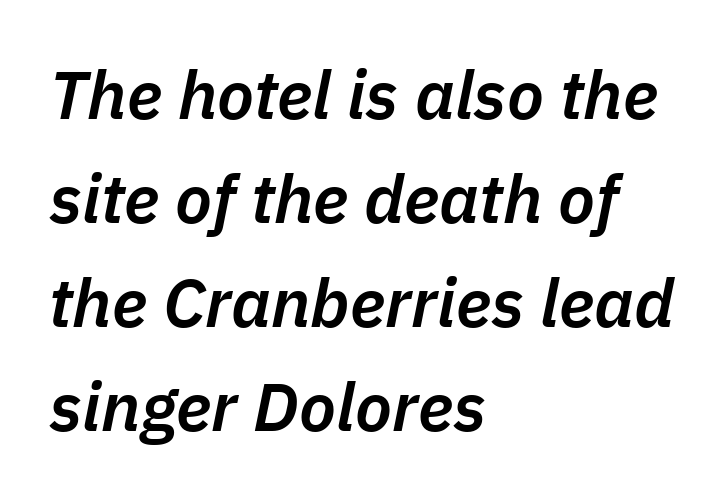
Q: Is the text bold? A: Semi-bold.
Q: Is the text italic (slanted)? A: Yes, it leans right by about 11 degrees.
Q: Is the text underlined? A: No.
Q: How is the paragraph aligned? A: Left-aligned.
Q: Is the spacing between letters normal or unusually wide? A: Normal.
Q: Is the spacing between lines tight, normal or loose? A: Normal.
Q: Width (condensed, normal, or wide)? A: Normal.
Q: Stroke contrast? A: Low.
Q: x-height? A: Medium.
Q: Monospaced? A: No.
